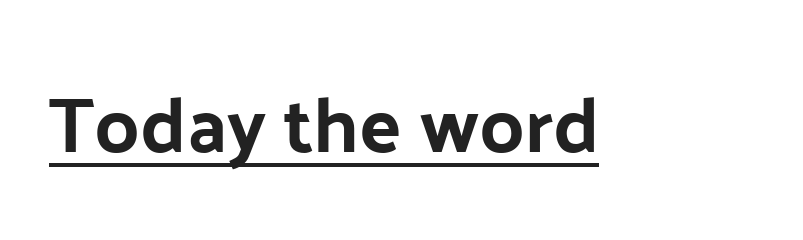
Q: Is the text bold? A: Yes.
Q: Is the text italic (slanted)? A: No, it is upright.
Q: Is the typeface a serif or a sans-serif typeface? A: Sans-serif.
Q: Is the text underlined? A: Yes.
Q: Is the spacing between letters normal or unusually wide? A: Normal.
Q: Width (condensed, normal, or wide)? A: Normal.
Q: Stroke contrast? A: Low.
Q: x-height? A: Medium.
Q: Monospaced? A: No.
